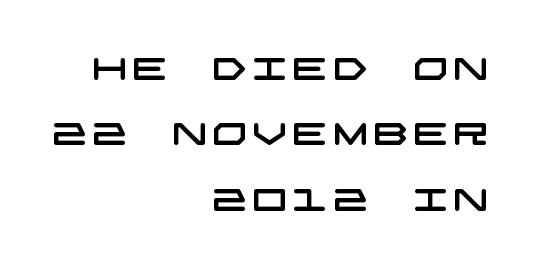
No feet cap the strokes, marking this as sans-serif type. Leading is clearly above the norm, producing a sparse column. Beneath every word, the page is bare. Every row of glyphs terminates at an identical x-position on the right.
